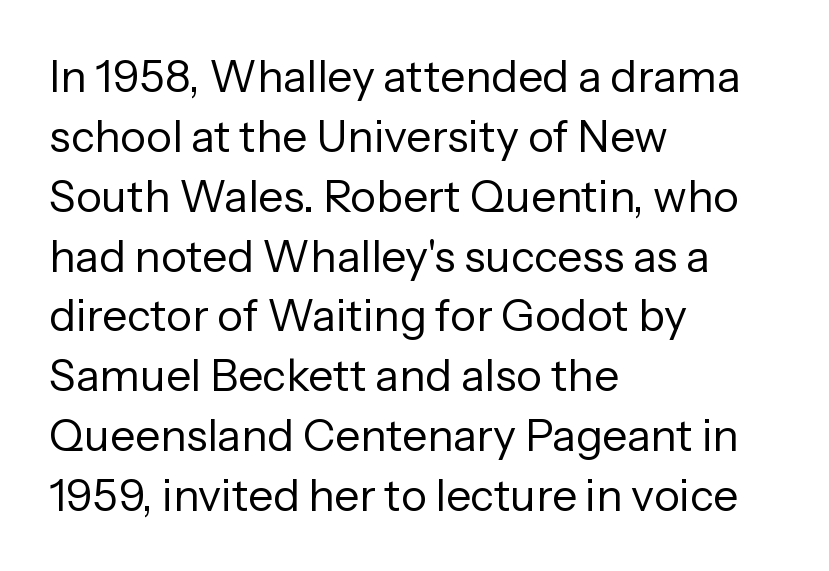
Q: Is the text bold? A: No.
Q: Is the text italic (slanted)? A: No, it is upright.
Q: Is the typeface a serif or a sans-serif typeface? A: Sans-serif.
Q: Is the text underlined? A: No.
Q: How is the paragraph aligned? A: Left-aligned.
Q: Is the spacing between letters normal or unusually wide? A: Normal.
Q: Is the spacing between lines tight, normal or loose? A: Normal.
Q: Width (condensed, normal, or wide)? A: Normal.
Q: Stroke contrast? A: Low.
Q: x-height? A: Medium.
Q: Monospaced? A: No.
